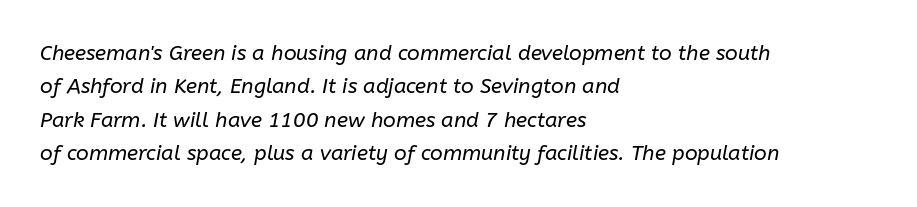
The image shows 21 px text type, italic (leaning right); set left-aligned, normal line spacing (1.59x), normal letter spacing, not underlined.
